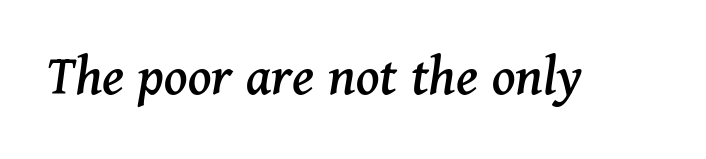
{"serif": "yes", "italic": "yes", "lean": "right", "slant_degrees": 11, "width": "normal", "stroke_contrast": "medium", "x_height": "medium", "monospaced": "no", "underline": "no", "letter_spacing": "normal", "letter_spacing_em": 0.0, "glyph_px": 58}
